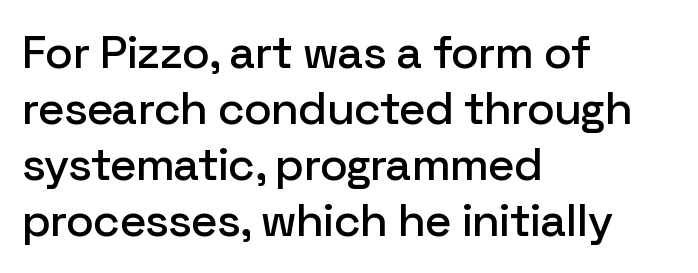
The image shows 46 px sans-serif type, upright; set left-aligned, line spacing 1.22x, normal letter spacing, not underlined; low stroke contrast and a medium x-height.
